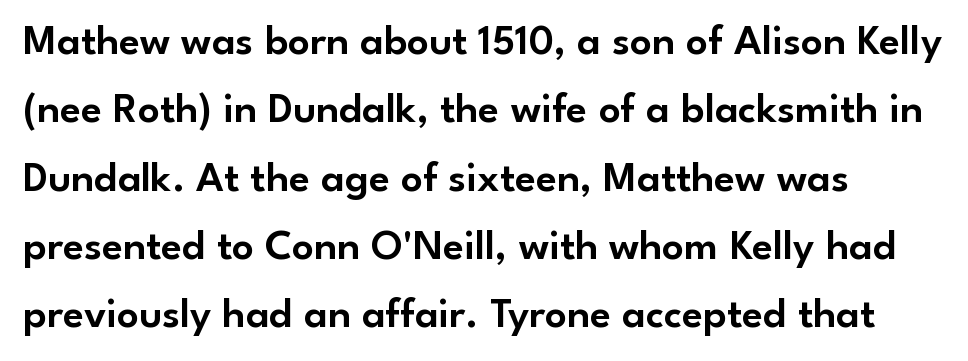
You could not count columns in this text — the font is proportionally spaced. Each word holds together tightly as a unit, with standard inter-letter gaps. The type family on display is of the sans-serif kind. Leading matches the norm, producing a regular column.
